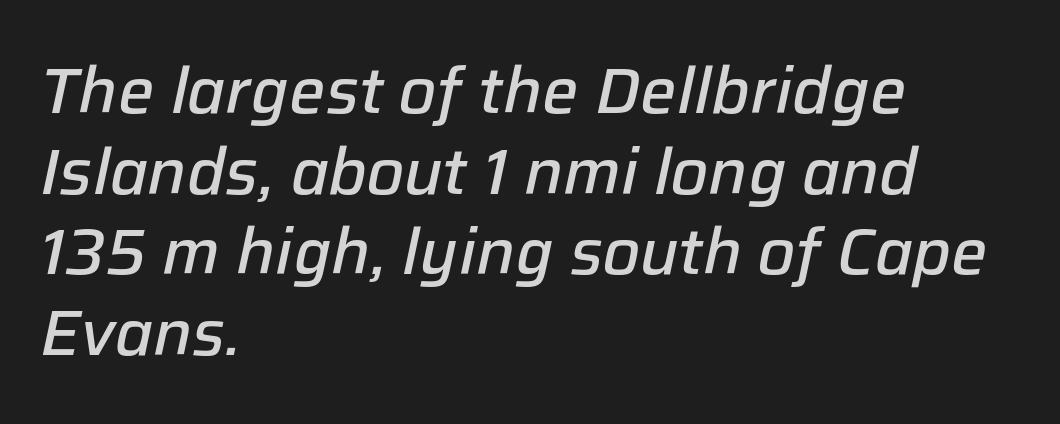
Q: Is the text bold? A: Semi-bold.
Q: Is the text italic (slanted)? A: Yes, it leans right by about 12 degrees.
Q: Is the text underlined? A: No.
Q: How is the paragraph aligned? A: Left-aligned.
Q: Is the spacing between letters normal or unusually wide? A: Normal.
Q: Is the spacing between lines tight, normal or loose? A: Normal.
Q: Width (condensed, normal, or wide)? A: Normal.
Q: Stroke contrast? A: Low.
Q: x-height? A: Medium.
Q: Monospaced? A: No.
